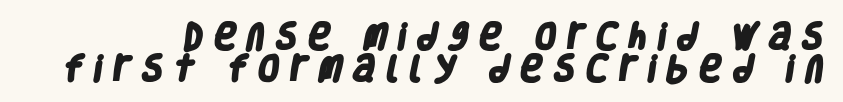
Weight check: bold — yes, fully. The rendering uses a small line-height, squeezing the rows. Any mark beneath the type? The region is blank. Between one letter and the next there's a generous, obvious gap.
